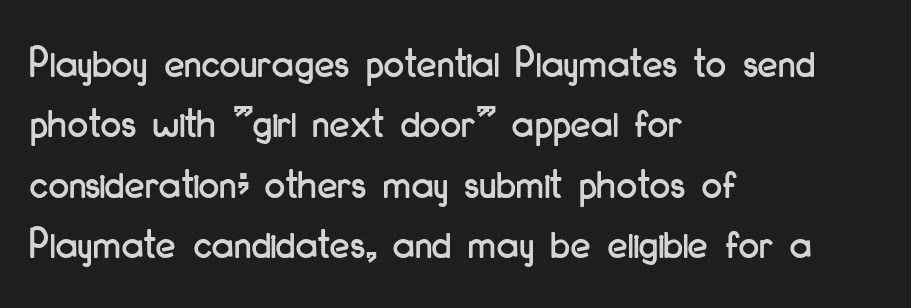
Q: Is the text italic (slanted)? A: No, it is upright.
Q: Is the typeface a serif or a sans-serif typeface? A: Sans-serif.
Q: Is the text underlined? A: No.
Q: How is the paragraph aligned? A: Left-aligned.
Q: Is the spacing between letters normal or unusually wide? A: Normal.
Q: Is the spacing between lines tight, normal or loose? A: Normal.
Q: Width (condensed, normal, or wide)? A: Condensed.
Q: Stroke contrast? A: Low.
Q: x-height? A: Small.
Q: Monospaced? A: No.
